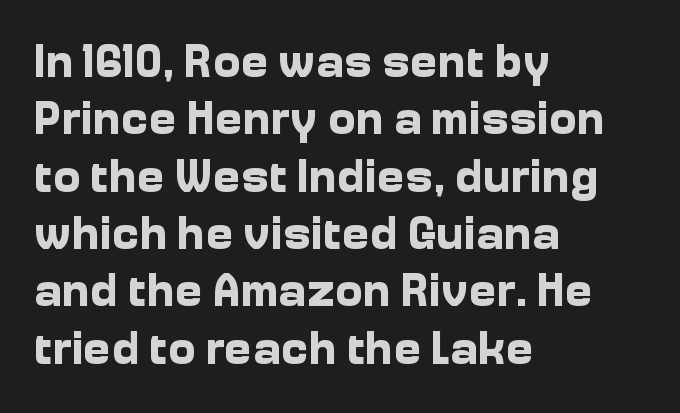
{"serif": "no", "italic": "no", "bold": "yes", "weight": "bold", "width": "normal", "stroke_contrast": "low", "x_height": "medium", "monospaced": "no", "underline": "no", "align": "left", "line_spacing_ratio": 1.22, "letter_spacing": "normal", "letter_spacing_em": 0.0, "glyph_px": 47}
